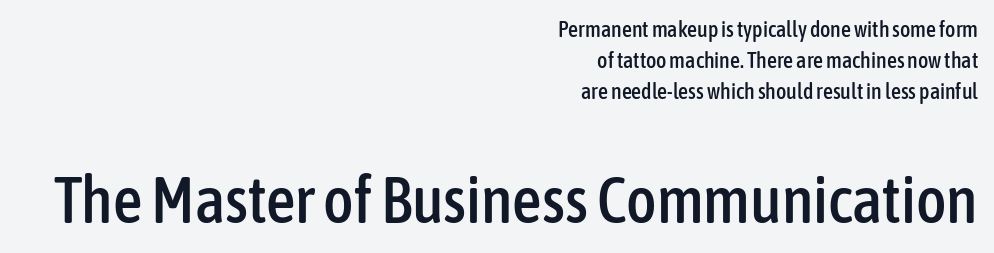
Q: Is the text italic (slanted)? A: No, it is upright.
Q: Is the typeface a serif or a sans-serif typeface? A: Sans-serif.
Q: Is the text underlined? A: No.
Q: How is the paragraph aligned? A: Right-aligned.
Q: Is the spacing between letters normal or unusually wide? A: Normal.
Q: Is the spacing between lines tight, normal or loose? A: Normal.
Q: Which block of text is set in a larger size, the first (top) or the second (bottom)? A: The second (bottom) one.
Q: Width (condensed, normal, or wide)? A: Condensed.
Q: Stroke contrast? A: Low.
Q: x-height? A: Medium.
Q: Monospaced? A: No.
